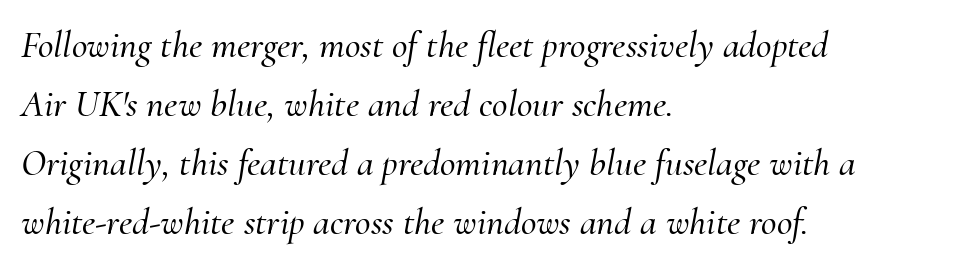
The glyphs in this specimen are seriffed. This sample keeps an unexceptional amount of space between lines. A bare baseline throughout the passage. The letters are slanted; this is an italic face. Do the characters align in a grid? No, the font is proportional. Tracking here is standard; glyphs follow each other at the usual distance.
